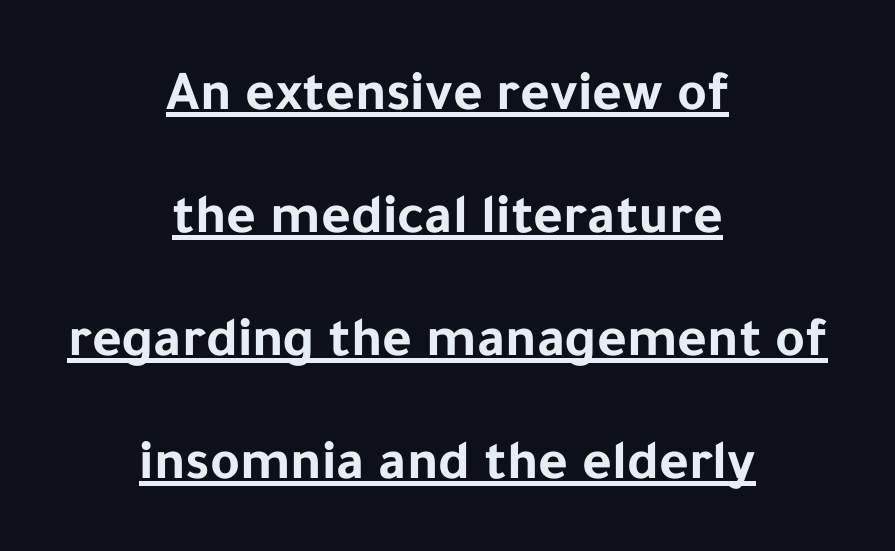
The image shows 57 px bold sans-serif type, upright; set centered, loose line spacing (2.16x), normal letter spacing, underlined; low stroke contrast and a medium x-height.
